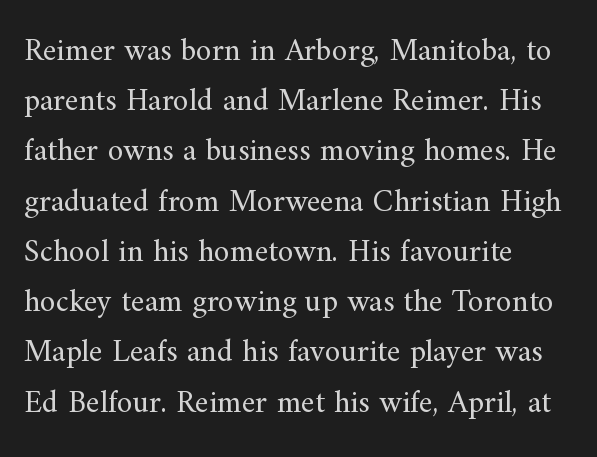
Is this a sans? No — the strokes have serifs. The passage shown has conventional tracking throughout. Each stroke keeps to a modest, everyday thickness or less. Notice how descenders clear the ascenders below comfortably — that's standard leading.
